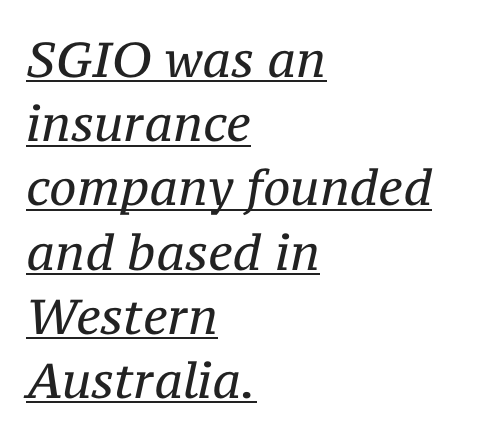
The image shows 49 px regular-weight serif type, italic (leaning right); set left-aligned, normal line spacing (1.31x), normal letter spacing, underlined; medium stroke contrast and a medium x-height.
